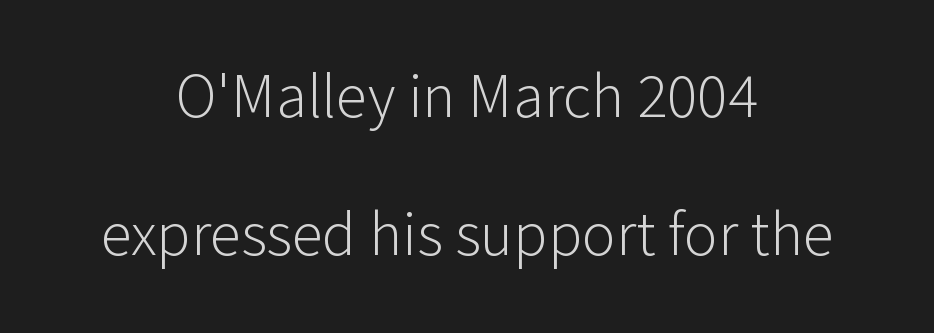
The image shows 63 px light sans-serif type, upright; set centered, loose line spacing (2.19x), normal letter spacing, not underlined; low stroke contrast and a medium x-height.
